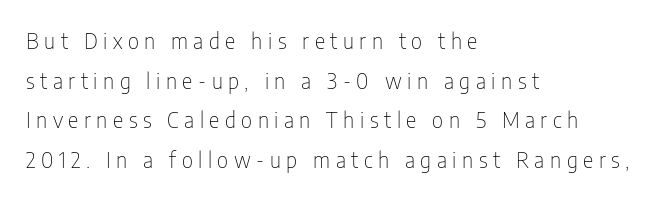
Q: Is the text bold? A: No.
Q: Is the text italic (slanted)? A: No, it is upright.
Q: Is the text underlined? A: No.
Q: How is the paragraph aligned? A: Left-aligned.
Q: Is the spacing between letters normal or unusually wide? A: Unusually wide.
